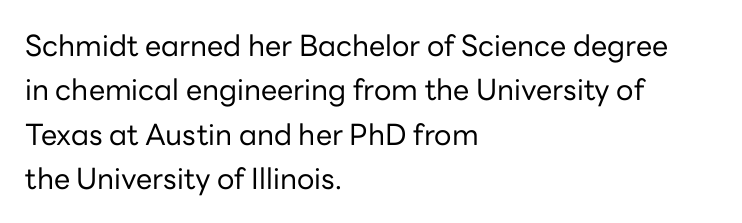
{"serif": "no", "italic": "no", "bold": "no", "weight": "regular", "width": "normal", "stroke_contrast": "low", "x_height": "medium", "monospaced": "no", "underline": "no", "align": "left", "line_spacing": "normal", "line_spacing_ratio": 1.53, "letter_spacing": "normal", "letter_spacing_em": 0.0, "glyph_px": 29}
